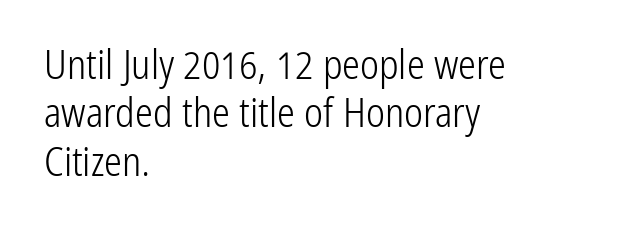
The image shows 40 px light, condensed sans-serif type, upright; set left-aligned, line spacing 1.21x, normal letter spacing, not underlined; low stroke contrast and a medium x-height.
